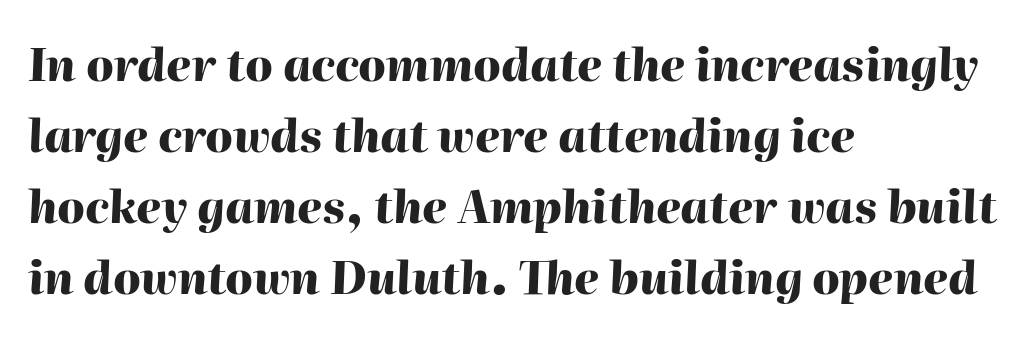
Q: Is the text bold? A: Yes.
Q: Is the text italic (slanted)? A: Yes, it leans right by about 2 degrees.
Q: Is the text underlined? A: No.
Q: How is the paragraph aligned? A: Left-aligned.
Q: Is the spacing between letters normal or unusually wide? A: Normal.
Q: Is the spacing between lines tight, normal or loose? A: Normal.
Q: Width (condensed, normal, or wide)? A: Normal.
Q: Stroke contrast? A: High.
Q: x-height? A: Medium.
Q: Monospaced? A: No.
